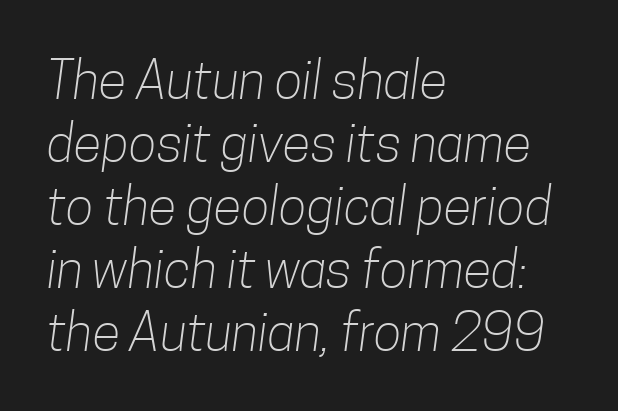
Q: Is the text bold? A: No.
Q: Is the typeface a serif or a sans-serif typeface? A: Sans-serif.
Q: Is the text underlined? A: No.
Q: How is the paragraph aligned? A: Left-aligned.
Q: Is the spacing between letters normal or unusually wide? A: Normal.
Q: Width (condensed, normal, or wide)? A: Condensed.
Q: Stroke contrast? A: Low.
Q: x-height? A: Medium.
Q: Monospaced? A: No.
